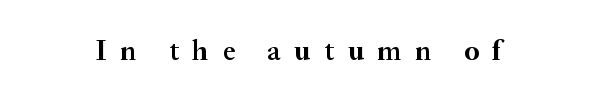
The image shows 28 px semibold serif type, upright; set unusually wide letter spacing (+0.49 em), not underlined; medium stroke contrast and a small x-height.
